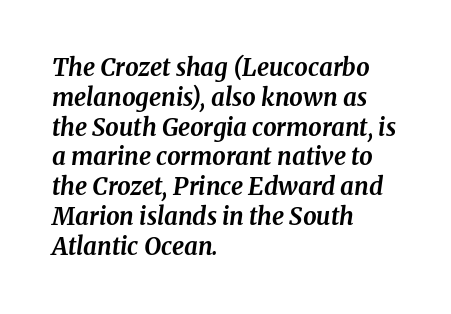
These lines were composed using italics. These lines keep a tight, regular rhythm from letter to letter. These lines are set flush left with a ragged right edge. The strokes are fattened all the way to bold. The space beneath each line is pristine and unruled.
